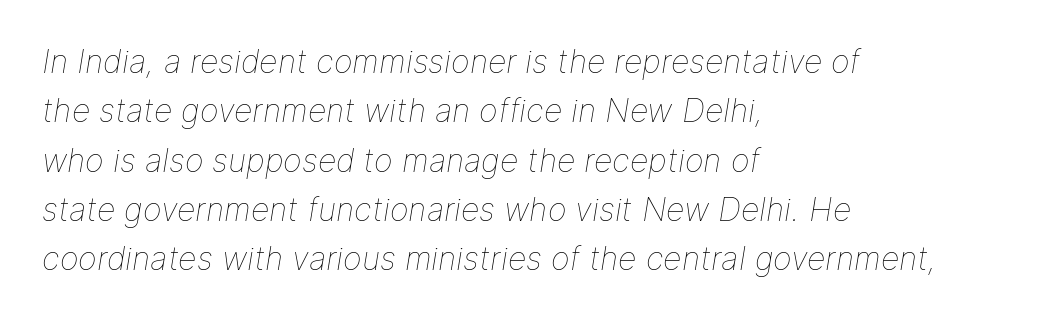
Q: Is the text bold? A: No.
Q: Is the text italic (slanted)? A: Yes, it leans right by about 9 degrees.
Q: Is the text underlined? A: No.
Q: How is the paragraph aligned? A: Left-aligned.
Q: Is the spacing between letters normal or unusually wide? A: Normal.
Q: Is the spacing between lines tight, normal or loose? A: Normal.
Q: Width (condensed, normal, or wide)? A: Normal.
Q: Stroke contrast? A: Low.
Q: x-height? A: Medium.
Q: Monospaced? A: No.
